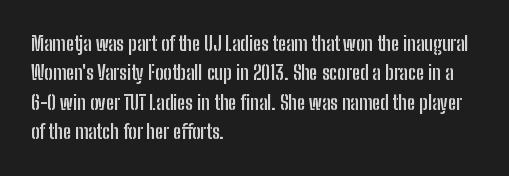
{"italic": "no", "bold": "yes", "underline": "no", "align": "left", "line_spacing": "normal", "line_spacing_ratio": 1.47, "letter_spacing": "normal", "letter_spacing_em": 0.0, "glyph_px": 20}
